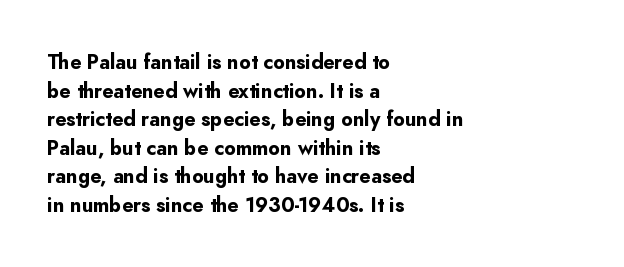
{"italic": "no", "bold": "yes", "underline": "no", "align": "left", "line_spacing": "normal", "line_spacing_ratio": 1.43, "letter_spacing": "normal", "letter_spacing_em": 0.0, "glyph_px": 20}
